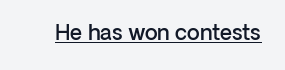
Q: Is the text bold? A: Semi-bold.
Q: Is the text italic (slanted)? A: No, it is upright.
Q: Is the text underlined? A: Yes.
Q: Is the spacing between letters normal or unusually wide? A: Normal.
